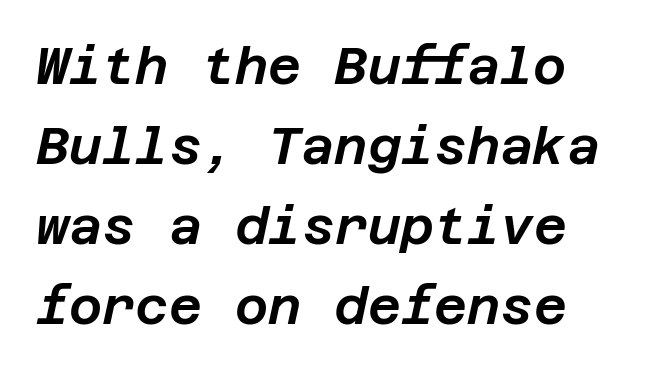
Between one letter and the next there's only the usual sliver of space. Rule under the text: the space is simply empty. Whoever set this chose a conventional vertical rhythm. The passage shown leans; its letterforms are oblique. The lines in this sample share a left origin and differ only in where they stop.
